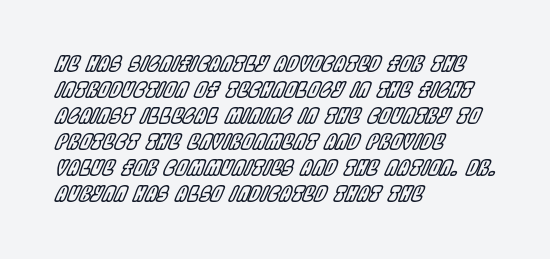
One-word summary of the alignment: left. Underlining? Definitely not there. Standard letterfit; no display-style spreading of the glyphs. Tall strokes in this sample are angled rather than plumb.
